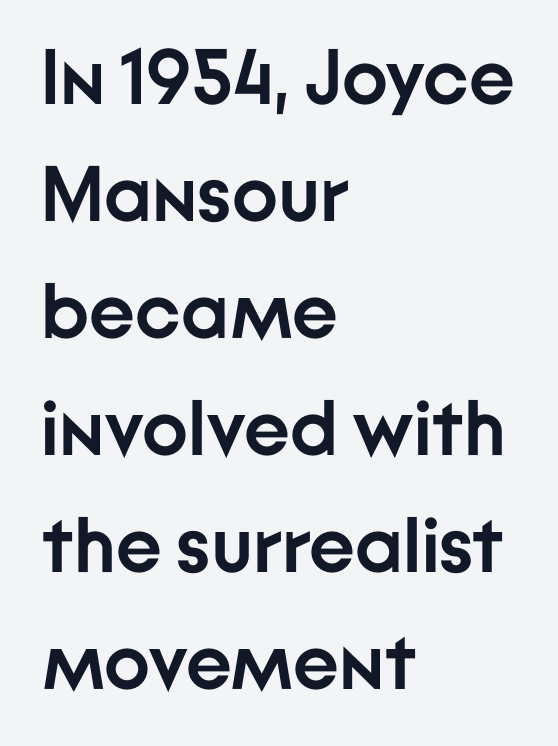
The image shows 78 px semibold sans-serif type, upright; set left-aligned, normal line spacing (1.5x), normal letter spacing, not underlined; low stroke contrast and a medium x-height.
